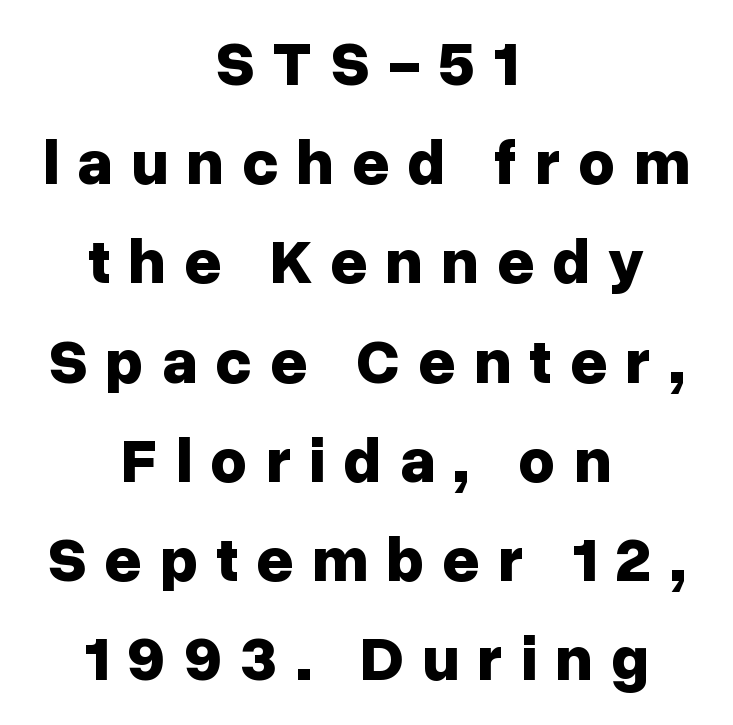
The image shows 64 px bold sans-serif type, upright; set centered, normal line spacing (1.55x), unusually wide letter spacing (+0.28 em), not underlined; low stroke contrast and a medium x-height.
